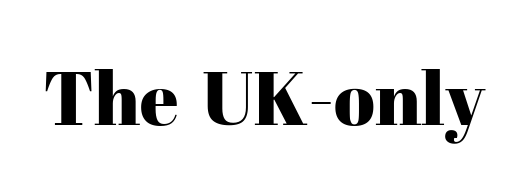
{"serif": "yes", "italic": "no", "width": "normal", "stroke_contrast": "high", "x_height": "medium", "monospaced": "no", "underline": "no", "letter_spacing": "normal", "letter_spacing_em": 0.0, "glyph_px": 75}
